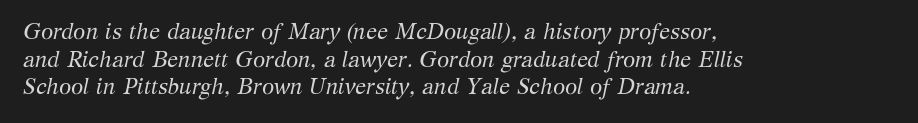
Unbolded letterforms with no extra heft. Observe the ordinary spacing: letters are neighbours, not strangers. Each row of text sits above clean, open space. Italic: yes, the glyphs are oblique. The designer left line spacing at the default. Horizontal alignment here is leftward, the default for most running prose.
